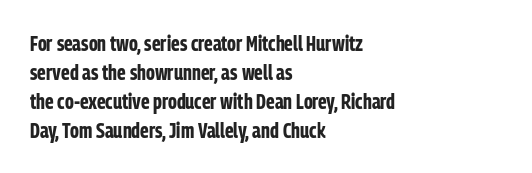
The lines are quadded left. These lines keep a tight, regular rhythm from letter to letter. The gap between lines stays unmarked. It's the straight-up-and-down kind of type. The rendering uses a moderate line-height, typical for paragraphs. Pretty heavy lettering here — definitely bold.
